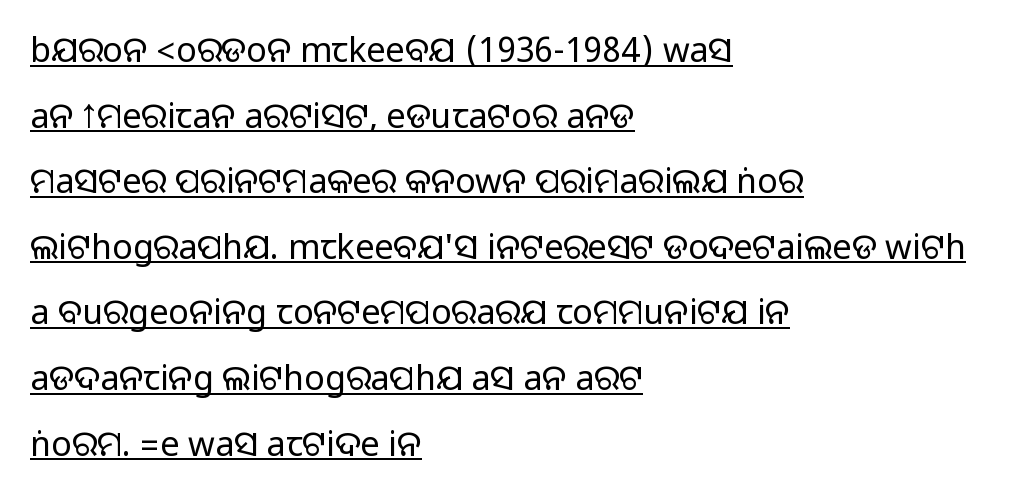
{"serif": "no", "italic": "no", "width": "normal", "stroke_contrast": "medium", "monospaced": "no", "underline": "yes", "align": "left", "line_spacing": "loose", "line_spacing_ratio": 1.93, "letter_spacing": "normal", "letter_spacing_em": 0.0, "glyph_px": 34}
